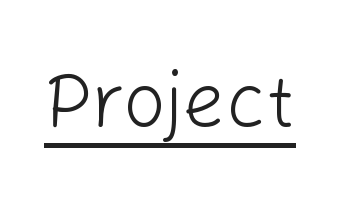
Upright lettering throughout. Observe the ordinary spacing: letters are neighbours, not strangers. The sample's only ornament is a line tracing under the words. The rendering shows plain stroke endings on the letterforms — a sans-serif design. On a weight scale, this lands at 450 or below.
